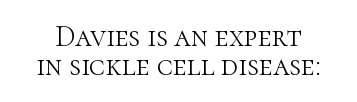
The image shows 30 px light serif type, upright; set tight line spacing (0.96x), normal letter spacing, not underlined; high stroke contrast and a medium x-height.
